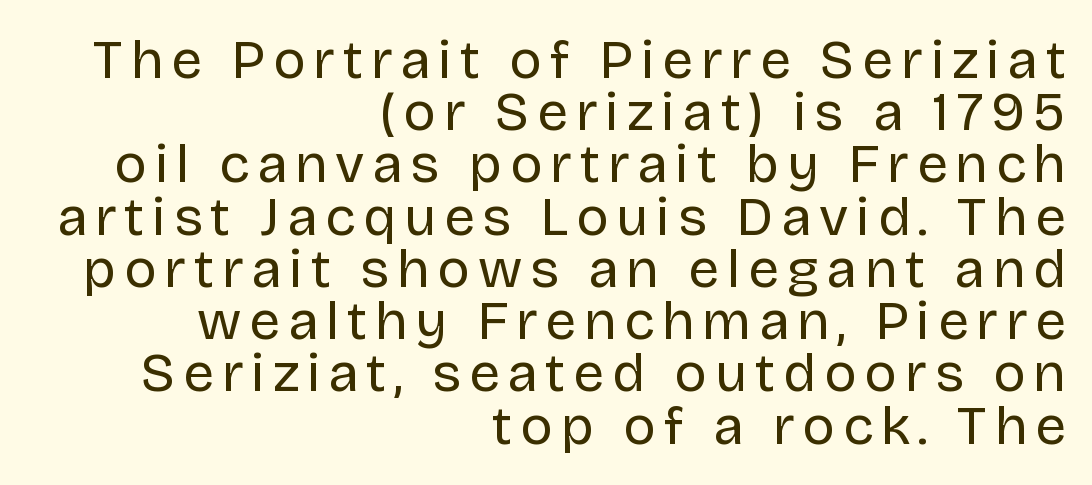
Q: Is the text bold? A: No.
Q: Is the text italic (slanted)? A: No, it is upright.
Q: Is the typeface a serif or a sans-serif typeface? A: Sans-serif.
Q: Is the text underlined? A: No.
Q: How is the paragraph aligned? A: Right-aligned.
Q: Is the spacing between lines tight, normal or loose? A: Tight.
Q: Width (condensed, normal, or wide)? A: Normal.
Q: Stroke contrast? A: Low.
Q: x-height? A: Large.
Q: Monospaced? A: No.
